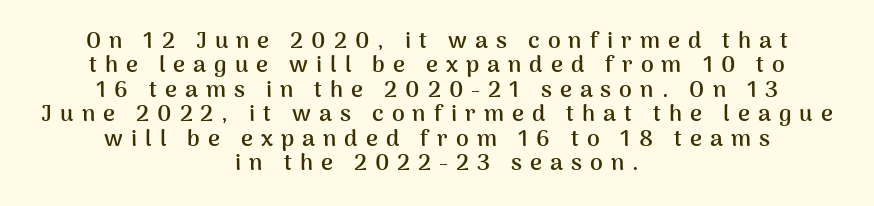
Q: Is the text bold? A: Yes.
Q: Is the text italic (slanted)? A: No, it is upright.
Q: Is the text underlined? A: No.
Q: How is the paragraph aligned? A: Centered.
Q: Is the spacing between letters normal or unusually wide? A: Unusually wide.
Q: Is the spacing between lines tight, normal or loose? A: Tight.
